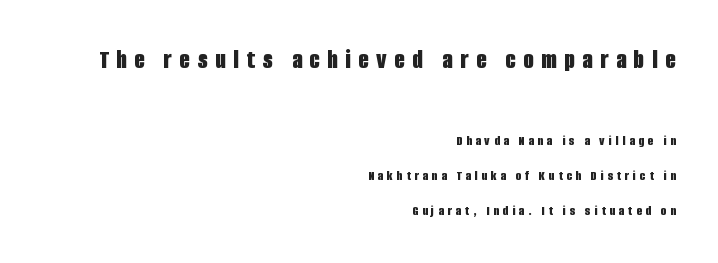
Q: Is the text bold? A: Yes.
Q: Is the text italic (slanted)? A: No, it is upright.
Q: Is the text underlined? A: No.
Q: How is the paragraph aligned? A: Right-aligned.
Q: Is the spacing between letters normal or unusually wide? A: Unusually wide.
Q: Is the spacing between lines tight, normal or loose? A: Loose.
Q: Which block of text is set in a larger size, the first (top) or the second (bottom)? A: The first (top) one.
